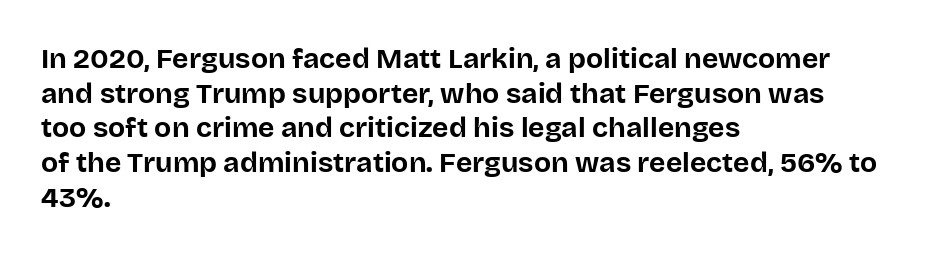
The image shows 28 px bold sans-serif type, upright; set left-aligned, line spacing 1.24x, normal letter spacing, not underlined; low stroke contrast and a large x-height.
